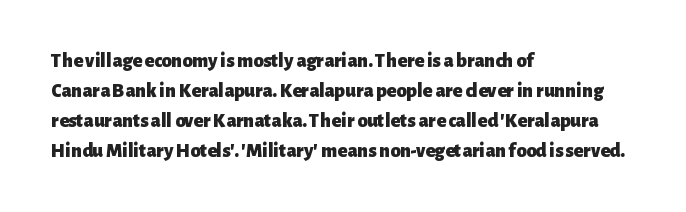
The image shows 20 px bold type, upright; set left-aligned, normal line spacing (1.5x), normal letter spacing, not underlined.
